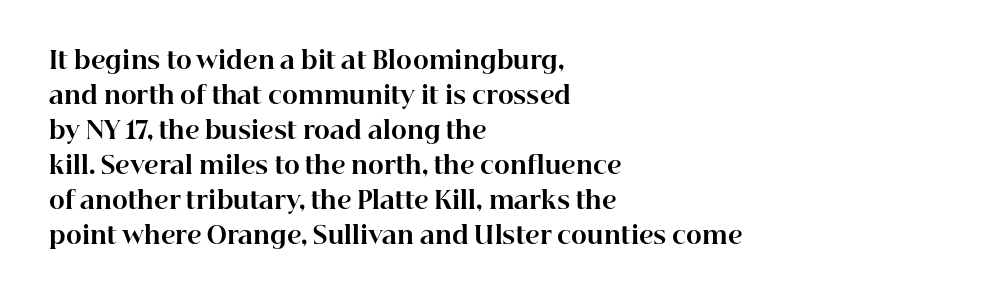
{"italic": "no", "bold": "yes", "underline": "no", "align": "left", "line_spacing": "normal", "line_spacing_ratio": 1.46, "letter_spacing": "normal", "letter_spacing_em": 0.0, "glyph_px": 24}
